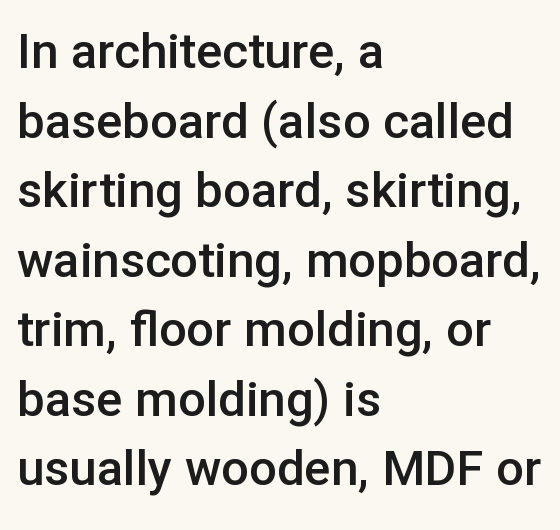
The paragraph has a hard left edge and a soft right edge. Is the letter spacing exaggerated? No — it looks like the ordinary default. The zone under the glyphs is completely vacant. Does the weight exceed regular? Yes, but only to semibold. Interline gaps are of average width in this sample.
